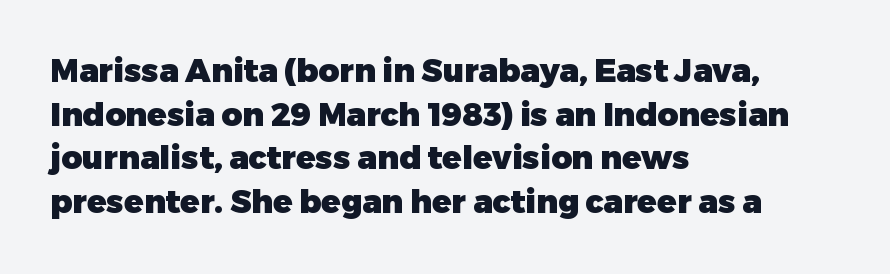
{"serif": "no", "italic": "no", "bold": "yes", "weight": "heavy", "width": "normal", "stroke_contrast": "low", "x_height": "medium", "monospaced": "no", "underline": "no", "align": "left", "line_spacing": "normal", "line_spacing_ratio": 1.36, "letter_spacing": "normal", "letter_spacing_em": 0.0, "glyph_px": 32}
